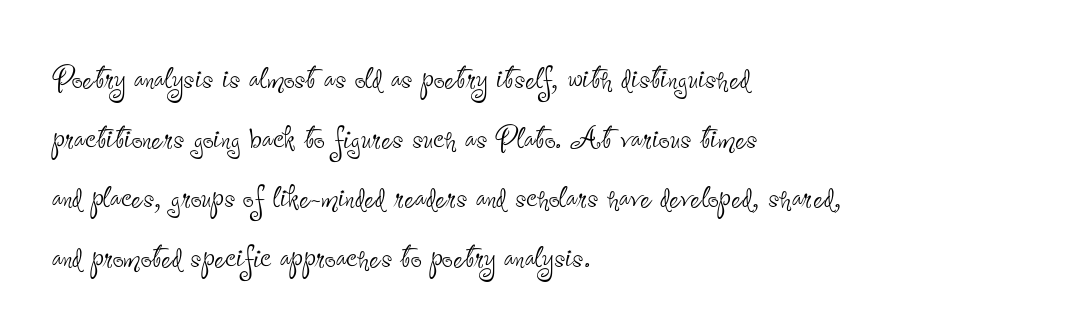
{"serif": "no", "bold": "no", "weight": "thin", "width": "condensed", "stroke_contrast": "low", "x_height": "small", "monospaced": "no", "underline": "no", "align": "left", "line_spacing": "normal", "line_spacing_ratio": 1.53, "letter_spacing": "normal", "letter_spacing_em": 0.0, "glyph_px": 39}
